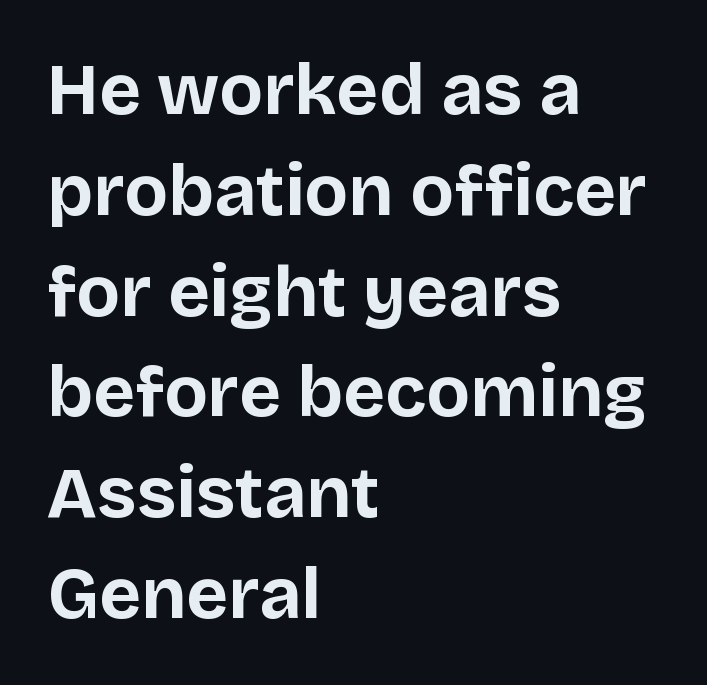
The image shows 72 px bold sans-serif type, upright; set left-aligned, normal line spacing (1.4x), normal letter spacing, not underlined; low stroke contrast and a large x-height.
